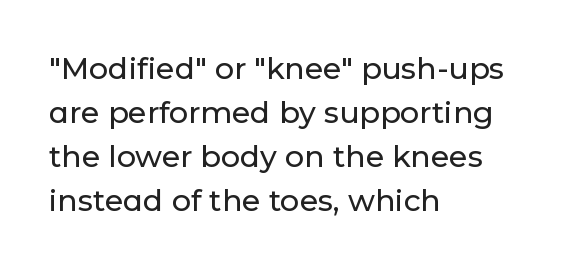
Q: Is the text italic (slanted)? A: No, it is upright.
Q: Is the typeface a serif or a sans-serif typeface? A: Sans-serif.
Q: Is the text underlined? A: No.
Q: How is the paragraph aligned? A: Left-aligned.
Q: Is the spacing between letters normal or unusually wide? A: Normal.
Q: Is the spacing between lines tight, normal or loose? A: Normal.
Q: Width (condensed, normal, or wide)? A: Normal.
Q: Stroke contrast? A: Low.
Q: x-height? A: Medium.
Q: Monospaced? A: No.
